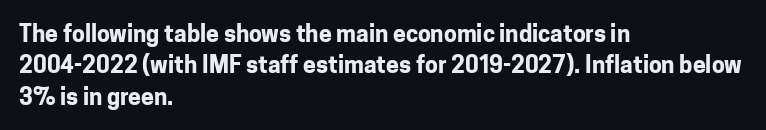
{"italic": "no", "bold": "yes", "underline": "no", "align": "left", "line_spacing": "normal", "line_spacing_ratio": 1.36, "letter_spacing": "normal", "letter_spacing_em": 0.0, "glyph_px": 23}
